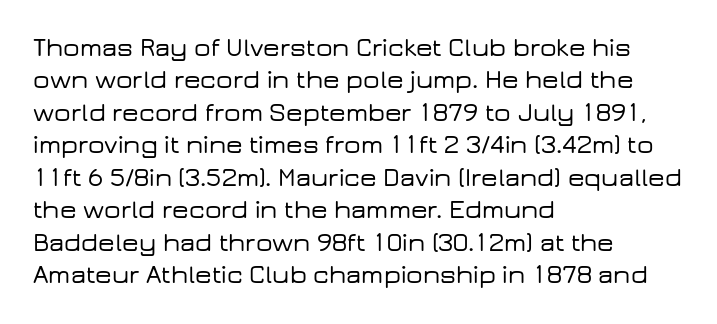
Q: Is the text italic (slanted)? A: No, it is upright.
Q: Is the text underlined? A: No.
Q: How is the paragraph aligned? A: Left-aligned.
Q: Is the spacing between letters normal or unusually wide? A: Normal.
Q: Is the spacing between lines tight, normal or loose? A: Normal.
